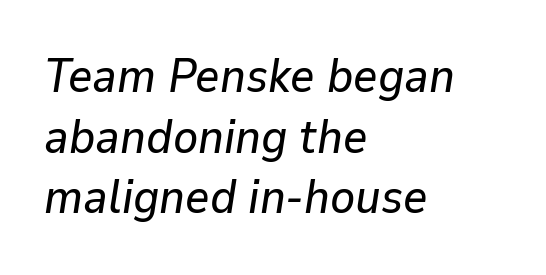
{"italic": "yes", "lean": "right", "slant_degrees": 9, "width": "normal", "stroke_contrast": "low", "x_height": "medium", "monospaced": "no", "underline": "no", "align": "left", "line_spacing": "normal", "line_spacing_ratio": 1.29, "letter_spacing": "normal", "letter_spacing_em": 0.0, "glyph_px": 47}
